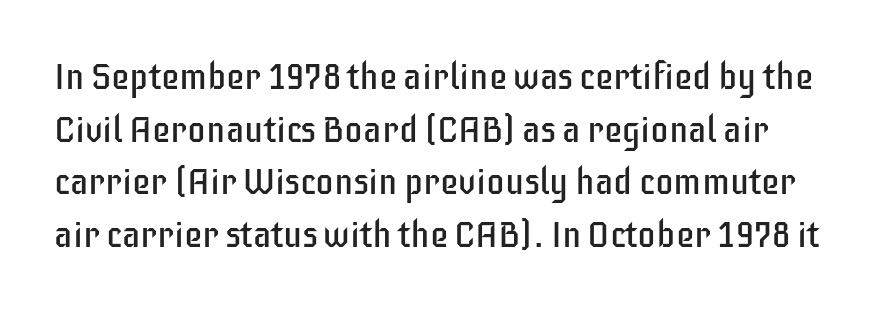
{"serif": "no", "italic": "no", "bold": "no", "weight": "regular", "width": "condensed", "stroke_contrast": "low", "x_height": "large", "monospaced": "no", "underline": "no", "line_spacing": "normal", "line_spacing_ratio": 1.42, "letter_spacing": "normal", "letter_spacing_em": 0.0, "glyph_px": 37}
